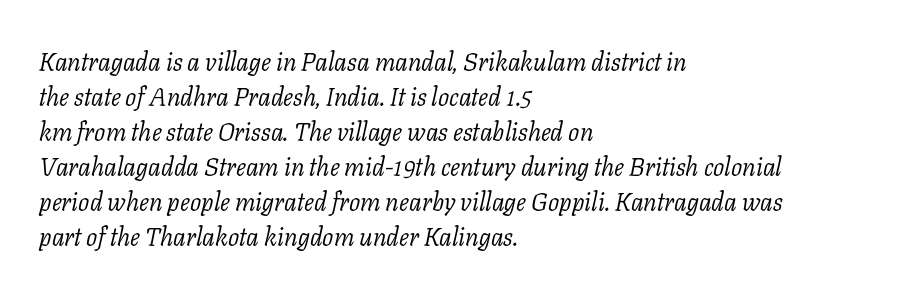
The image shows 25 px text type, italic (leaning right); set left-aligned, normal line spacing (1.4x), normal letter spacing, not underlined.
